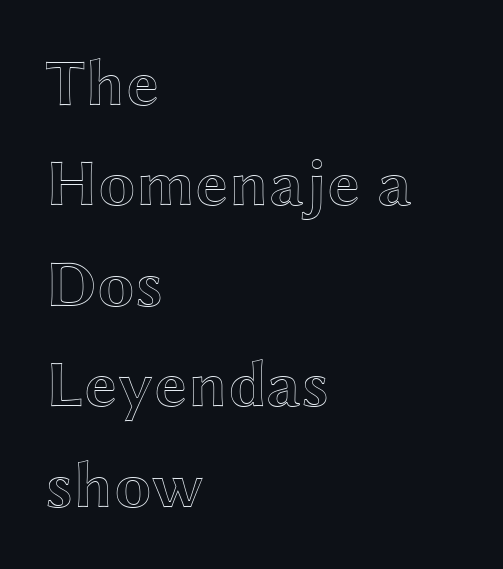
{"italic": "no", "width": "wide", "x_height": "medium", "monospaced": "no", "underline": "no", "align": "left", "line_spacing": "normal", "line_spacing_ratio": 1.5, "letter_spacing": "normal", "letter_spacing_em": 0.0, "glyph_px": 67}
